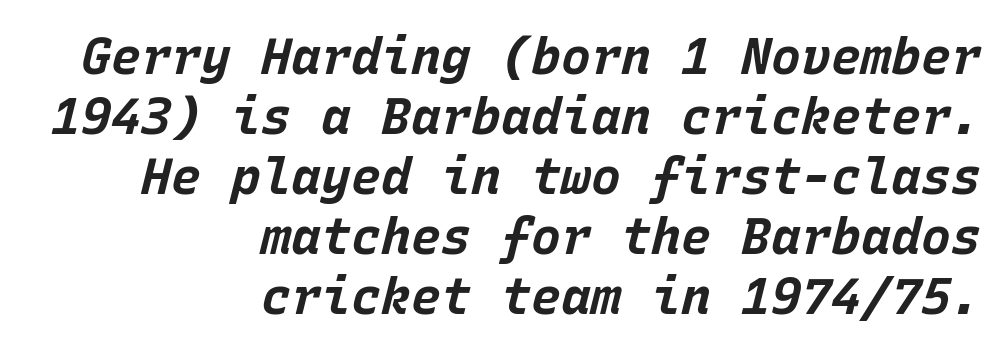
Q: Is the text bold? A: Yes.
Q: Is the text italic (slanted)? A: Yes, it leans right by about 15 degrees.
Q: Is the text underlined? A: No.
Q: How is the paragraph aligned? A: Right-aligned.
Q: Is the spacing between letters normal or unusually wide? A: Normal.
Q: Width (condensed, normal, or wide)? A: Normal.
Q: Stroke contrast? A: Low.
Q: x-height? A: Large.
Q: Monospaced? A: Yes.
